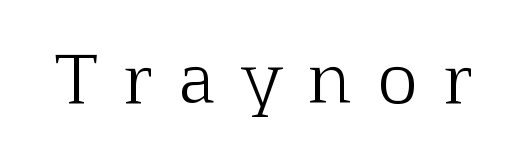
{"serif": "yes", "italic": "no", "bold": "no", "weight": "light", "width": "normal", "stroke_contrast": "low", "x_height": "medium", "monospaced": "no", "underline": "no", "letter_spacing": "wide", "letter_spacing_em": 0.41, "glyph_px": 68}
